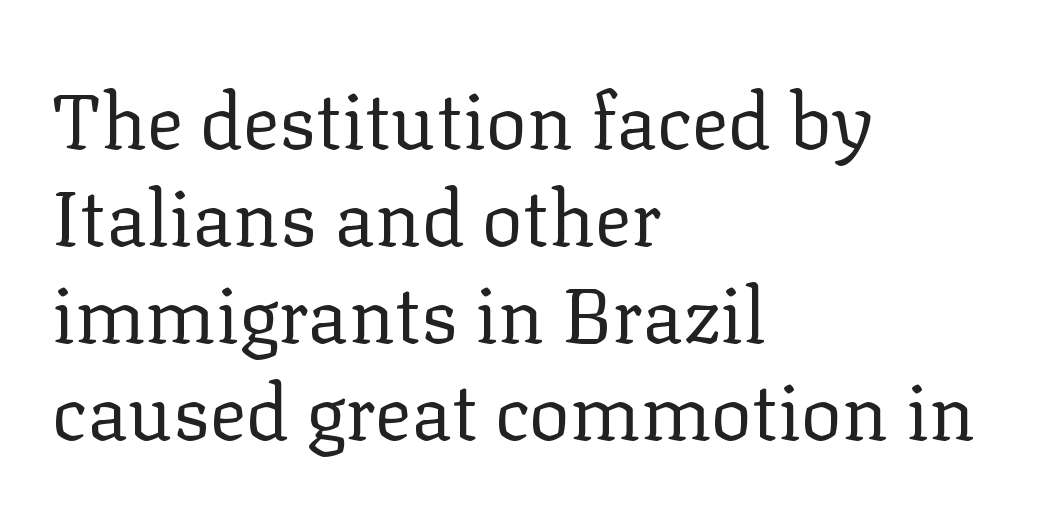
The image shows 77 px regular-weight serif type, upright; set left-aligned, normal line spacing (1.26x), normal letter spacing, not underlined; low stroke contrast and a medium x-height.
